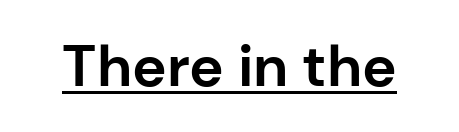
Has an underline been added? It has. The lettering stays uniformly vertical, giving the passage a roman look. Is this a fixed-width face? No — the glyphs have proportional, varying widths. Letter spacing: default. Letterform terminals end flat and unadorned throughout the passage.
